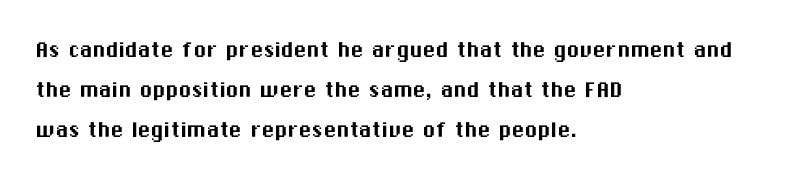
The image shows 26 px text type, upright; set left-aligned, normal line spacing (1.53x), normal letter spacing, not underlined.
